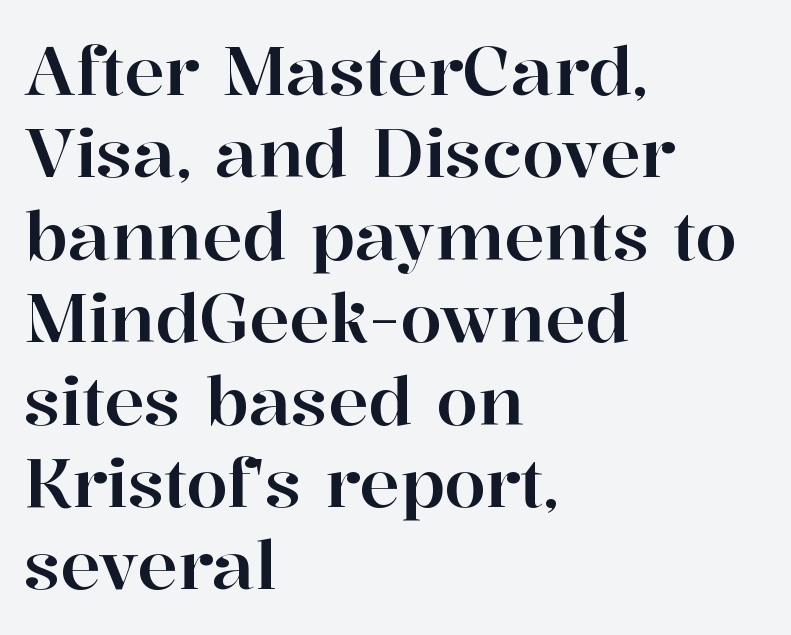
{"serif": "yes", "italic": "no", "width": "normal", "stroke_contrast": "high", "x_height": "medium", "monospaced": "no", "underline": "no", "align": "left", "line_spacing_ratio": 1.23, "letter_spacing": "normal", "letter_spacing_em": 0.0, "glyph_px": 67}
